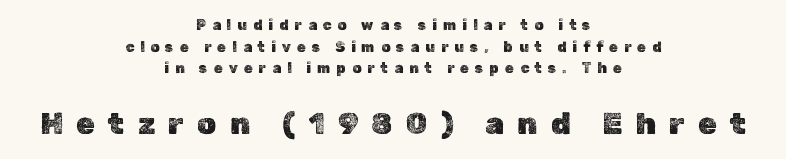
Baseline-to-baseline distance is the conventional proportion of letter height. Which of the two is more prominent by size? The second, at the bottom. Words float on clear page, feet unadorned. Where is the straight margin? There isn't one; the lines are centered. Looks like regular typesetting: each glyph gets only the width it needs.
